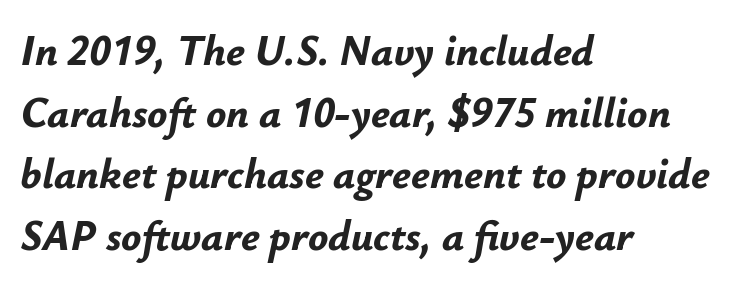
The image shows 42 px bold type, italic (leaning right); set left-aligned, normal line spacing (1.47x), normal letter spacing, not underlined; low stroke contrast and a small x-height.
